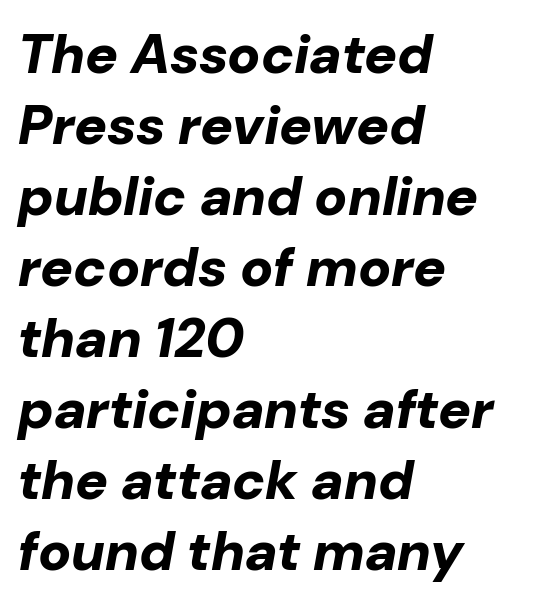
{"italic": "yes", "lean": "right", "slant_degrees": 10, "bold": "yes", "weight": "bold", "width": "normal", "stroke_contrast": "low", "x_height": "medium", "monospaced": "no", "underline": "no", "align": "left", "line_spacing": "normal", "line_spacing_ratio": 1.29, "letter_spacing": "normal", "letter_spacing_em": 0.0, "glyph_px": 55}
